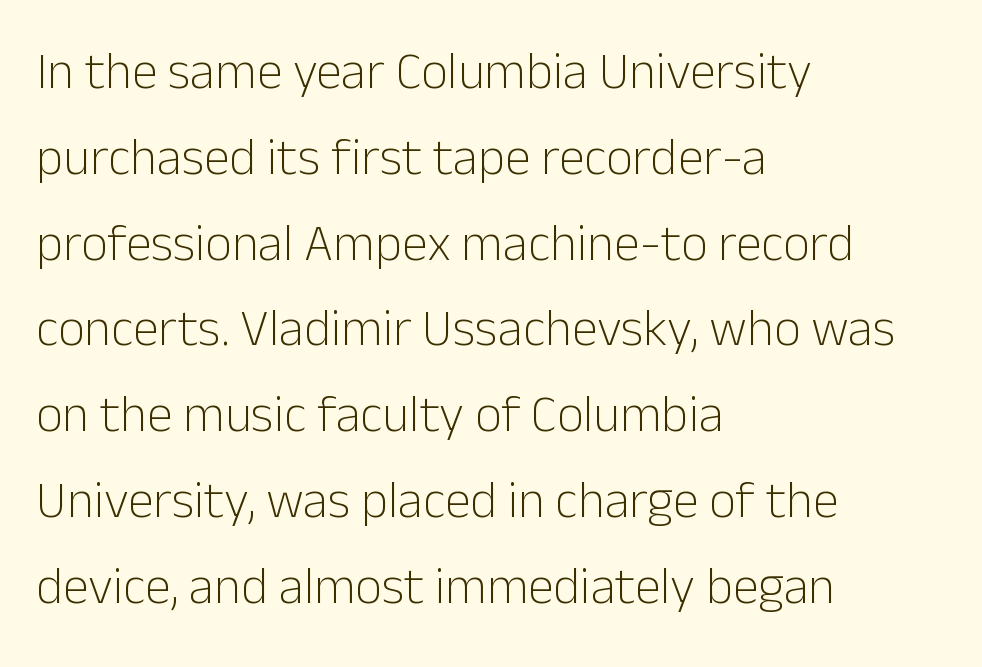
This sample has the flowing, uneven cadence of proportional lettering. Leftover space on each line is placed entirely after the last word. The letters sit at their default tracking, neither squeezed nor spread. Upright lettering throughout. The cut favours lightness, reaching ordinary text weight at its darkest.
